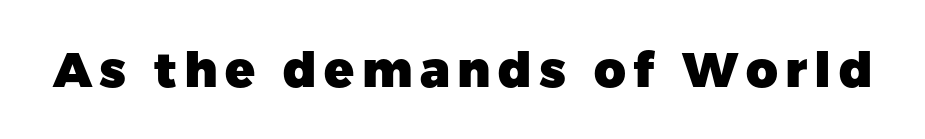
Q: Is the text bold? A: Yes.
Q: Is the text italic (slanted)? A: No, it is upright.
Q: Is the typeface a serif or a sans-serif typeface? A: Sans-serif.
Q: Is the text underlined? A: No.
Q: Width (condensed, normal, or wide)? A: Normal.
Q: Stroke contrast? A: Low.
Q: x-height? A: Medium.
Q: Monospaced? A: No.
